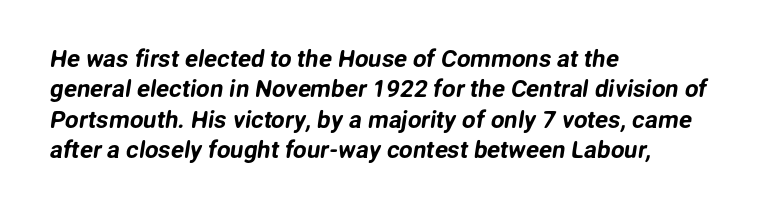
Quick note: underline off. Is the block centered? No — it sits flush against the left margin. There is no visible air inserted between adjacent glyphs. The rendering uses a moderate line-height, typical for paragraphs.
